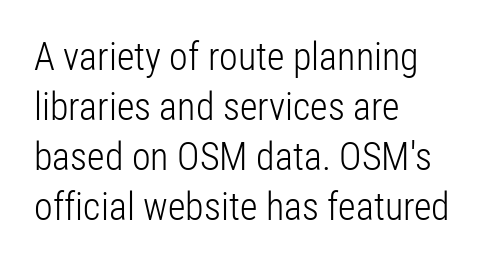
{"serif": "no", "italic": "no", "bold": "no", "weight": "light", "width": "condensed", "stroke_contrast": "low", "x_height": "medium", "monospaced": "no", "underline": "no", "align": "left", "line_spacing": "normal", "line_spacing_ratio": 1.32, "letter_spacing": "normal", "letter_spacing_em": 0.0, "glyph_px": 38}
